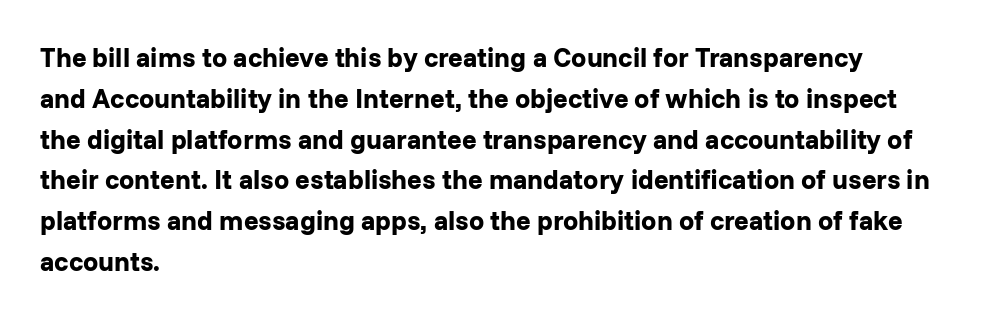
{"italic": "no", "bold": "yes", "underline": "no", "align": "left", "line_spacing": "normal", "line_spacing_ratio": 1.51, "letter_spacing": "normal", "letter_spacing_em": 0.0, "glyph_px": 27}
